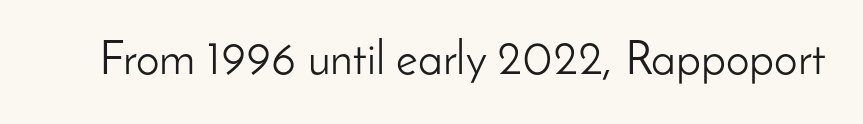
Q: Is the text bold? A: No.
Q: Is the text italic (slanted)? A: No, it is upright.
Q: Is the typeface a serif or a sans-serif typeface? A: Sans-serif.
Q: Is the text underlined? A: No.
Q: Is the spacing between letters normal or unusually wide? A: Normal.
Q: Width (condensed, normal, or wide)? A: Normal.
Q: Stroke contrast? A: Low.
Q: x-height? A: Small.
Q: Monospaced? A: No.
